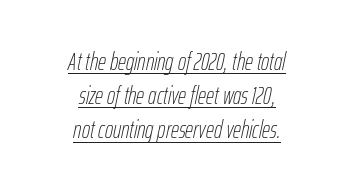
{"italic": "yes", "lean": "right", "slant_degrees": 12, "bold": "no", "underline": "yes", "align": "center", "line_spacing": "normal", "line_spacing_ratio": 1.37, "letter_spacing": "normal", "letter_spacing_em": 0.0, "glyph_px": 25}
